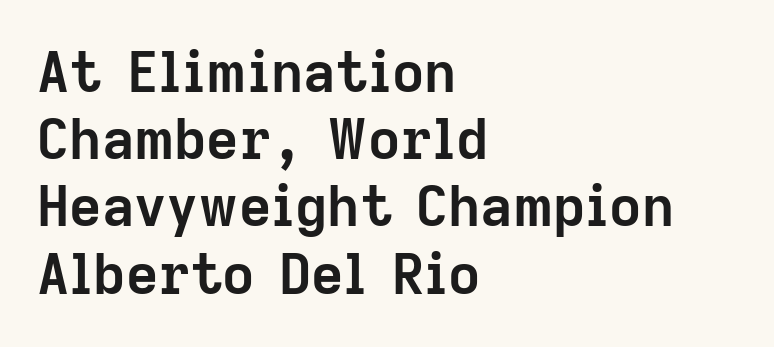
The image shows 56 px semibold sans-serif type, upright; set left-aligned, line spacing 1.2x, normal letter spacing, not underlined; low stroke contrast and a medium x-height.
